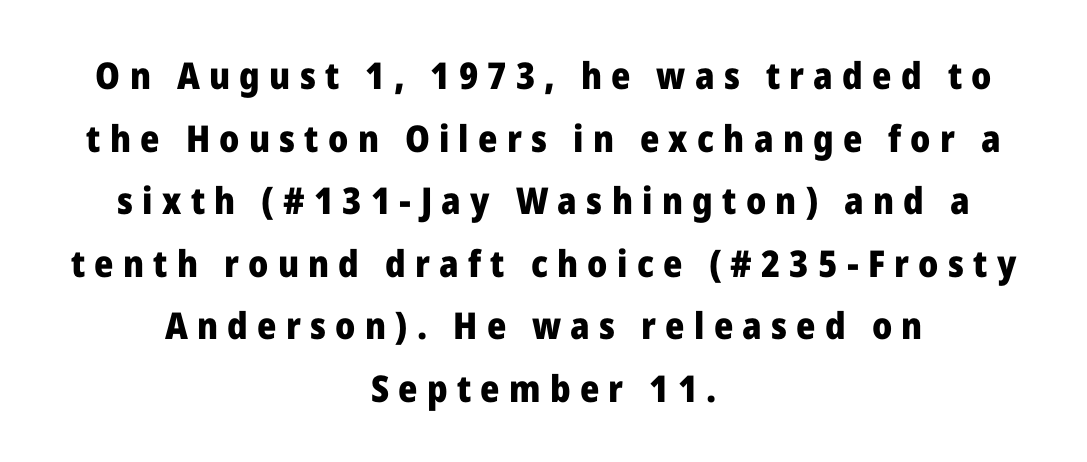
The image shows 37 px heavy sans-serif type, upright; set centered, normal line spacing (1.69x), unusually wide letter spacing (+0.25 em), not underlined; low stroke contrast and a medium x-height.
